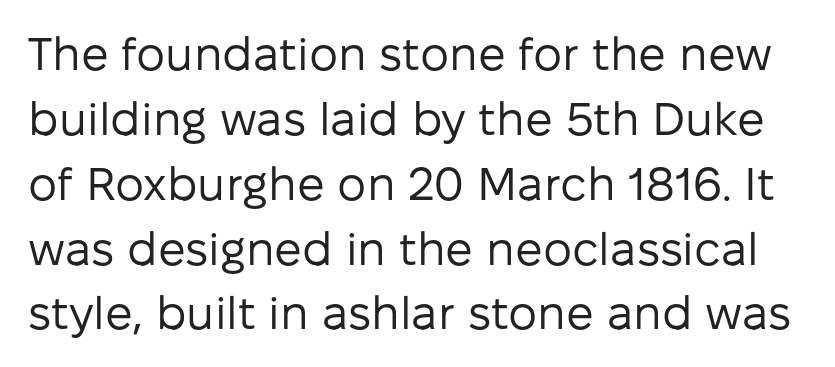
A light-to-regular cut is what we see here. The specimen reads as upright at a glance. The passage shown is not underscored anywhere. Quick note: interline space is typical. Look at the bottom of the vertical strokes: they stop flat, with no serifs. These lines are rendered in a variable-pitch font.
